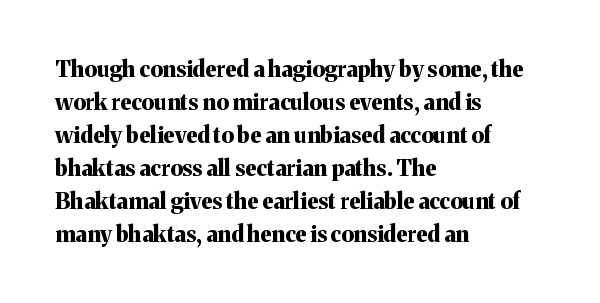
{"italic": "no", "bold": "yes", "underline": "no", "align": "left", "line_spacing": "normal", "line_spacing_ratio": 1.5, "letter_spacing": "normal", "letter_spacing_em": 0.0, "glyph_px": 22}
